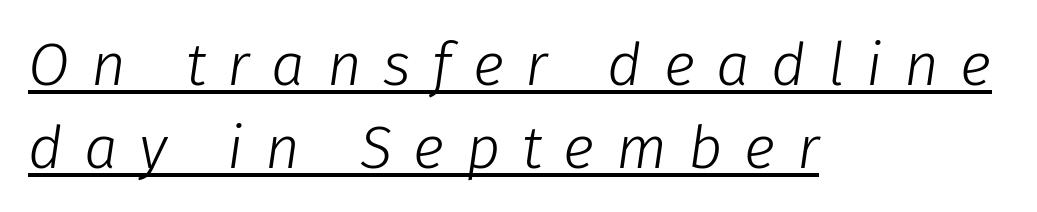
The image shows 60 px light type, italic (leaning right); set left-aligned, normal line spacing (1.38x), unusually wide letter spacing (+0.36 em), underlined; low stroke contrast and a medium x-height.
